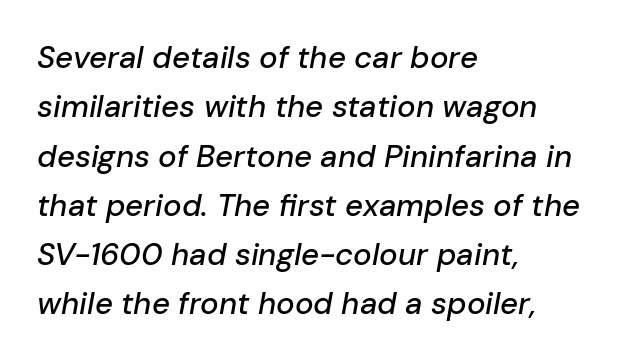
Q: Is the text italic (slanted)? A: Yes, it leans right by about 10 degrees.
Q: Is the text underlined? A: No.
Q: How is the paragraph aligned? A: Left-aligned.
Q: Is the spacing between letters normal or unusually wide? A: Normal.
Q: Is the spacing between lines tight, normal or loose? A: Normal.
Q: Width (condensed, normal, or wide)? A: Normal.
Q: Stroke contrast? A: Low.
Q: x-height? A: Medium.
Q: Monospaced? A: No.
